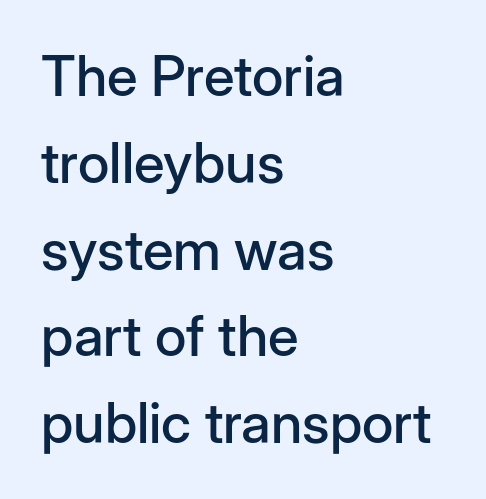
Q: Is the text italic (slanted)? A: No, it is upright.
Q: Is the typeface a serif or a sans-serif typeface? A: Sans-serif.
Q: Is the text underlined? A: No.
Q: How is the paragraph aligned? A: Left-aligned.
Q: Is the spacing between letters normal or unusually wide? A: Normal.
Q: Is the spacing between lines tight, normal or loose? A: Normal.
Q: Width (condensed, normal, or wide)? A: Normal.
Q: Stroke contrast? A: Low.
Q: x-height? A: Medium.
Q: Monospaced? A: No.
